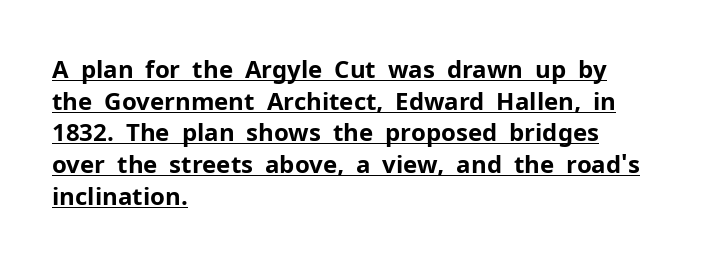
The image shows 24 px bold type, upright; set left-aligned, normal line spacing (1.32x), normal letter spacing, underlined.
